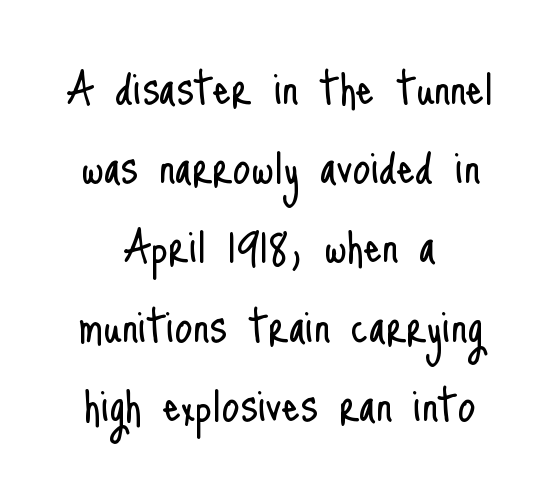
Type style note: lacks serifs. Is there any slant? The stems are plumb. The space between consecutive lines is moderate. Looks like regular typesetting: each glyph gets only the width it needs.
